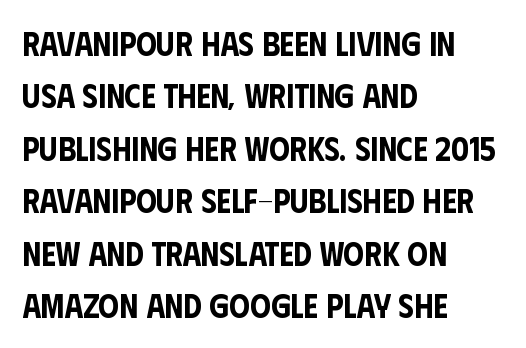
Q: Is the text italic (slanted)? A: No, it is upright.
Q: Is the typeface a serif or a sans-serif typeface? A: Sans-serif.
Q: Is the text underlined? A: No.
Q: How is the paragraph aligned? A: Left-aligned.
Q: Is the spacing between letters normal or unusually wide? A: Normal.
Q: Is the spacing between lines tight, normal or loose? A: Normal.
Q: Width (condensed, normal, or wide)? A: Condensed.
Q: Stroke contrast? A: Low.
Q: x-height? A: Large.
Q: Monospaced? A: No.
